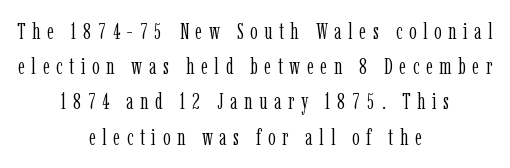
The image shows 23 px text type, upright; set centered, normal line spacing (1.53x), unusually wide letter spacing (+0.29 em), not underlined.
